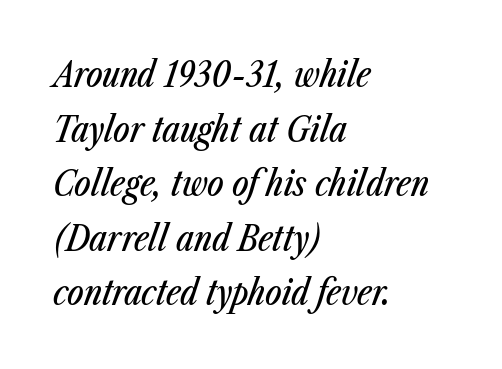
{"italic": "yes", "lean": "right", "slant_degrees": 23, "width": "condensed", "stroke_contrast": "low", "x_height": "medium", "monospaced": "no", "underline": "no", "align": "left", "line_spacing": "normal", "line_spacing_ratio": 1.56, "letter_spacing": "normal", "letter_spacing_em": 0.0, "glyph_px": 35}
